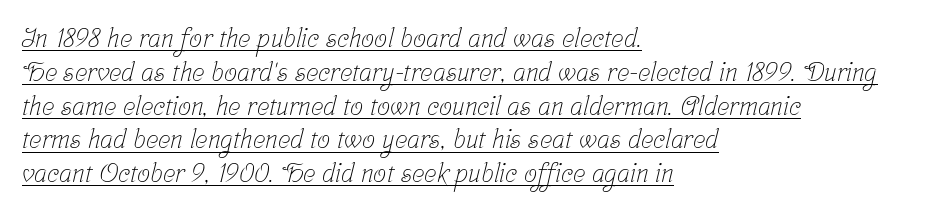
{"bold": "no", "underline": "yes", "align": "left", "line_spacing": "normal", "line_spacing_ratio": 1.3, "letter_spacing": "normal", "letter_spacing_em": 0.0, "glyph_px": 26}
